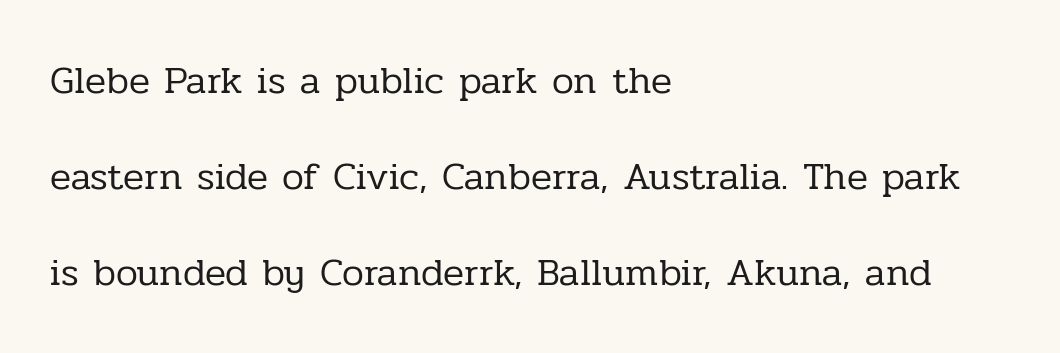
{"serif": "yes", "italic": "no", "bold": "no", "weight": "regular", "width": "normal", "stroke_contrast": "low", "x_height": "medium", "monospaced": "no", "underline": "no", "align": "left", "line_spacing": "loose", "line_spacing_ratio": 2.46, "letter_spacing": "normal", "letter_spacing_em": 0.0, "glyph_px": 39}
